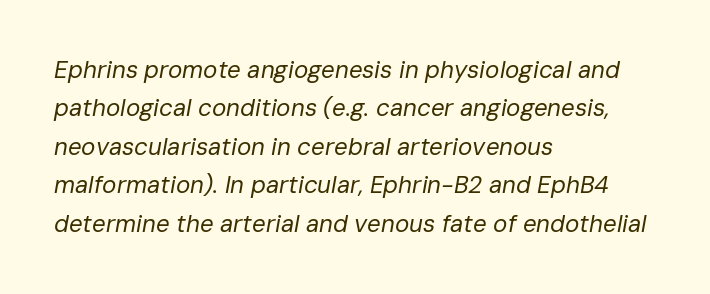
{"italic": "yes", "lean": "right", "slant_degrees": 10, "bold": "no", "underline": "no", "align": "left", "line_spacing": "normal", "line_spacing_ratio": 1.6, "letter_spacing": "normal", "letter_spacing_em": 0.0, "glyph_px": 24}
